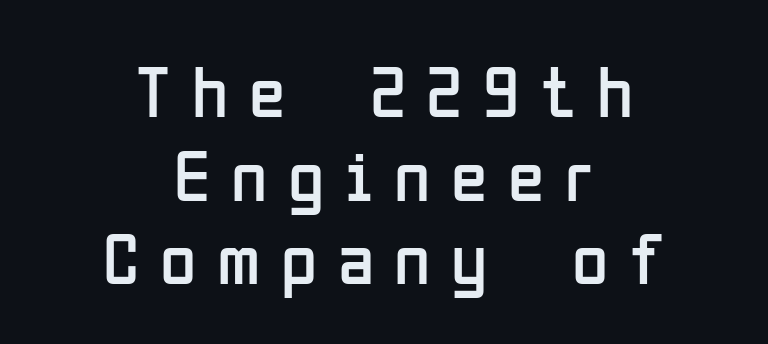
{"serif": "no", "italic": "no", "bold": "no", "weight": "regular", "width": "condensed", "stroke_contrast": "low", "x_height": "medium", "monospaced": "no", "underline": "no", "align": "center", "line_spacing": "tight", "line_spacing_ratio": 1.13, "letter_spacing": "wide", "letter_spacing_em": 0.28, "glyph_px": 74}
